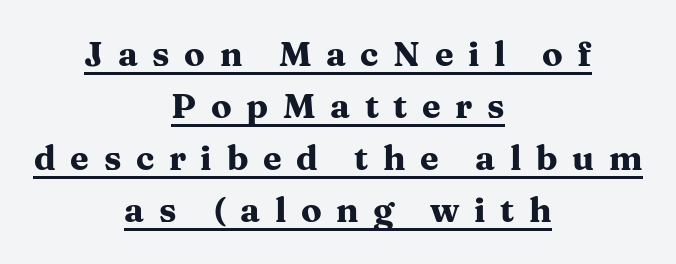
Its strokes are broad and dark, the hallmark of bold type. Substantial extra tracking has been applied to these lines. This sample has the flowing, uneven cadence of proportional lettering. Classification — serif. Whoever set this chose a conventional vertical rhythm.
